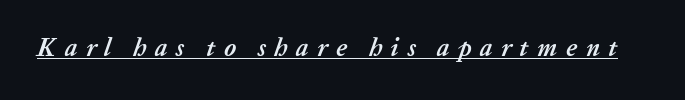
Caption: expanded tracking, letters set apart. Strong, thick strokes mark this as bold type. Somebody hit Ctrl+U on this one — the words are underlined. Tall strokes in this sample are angled rather than plumb.
